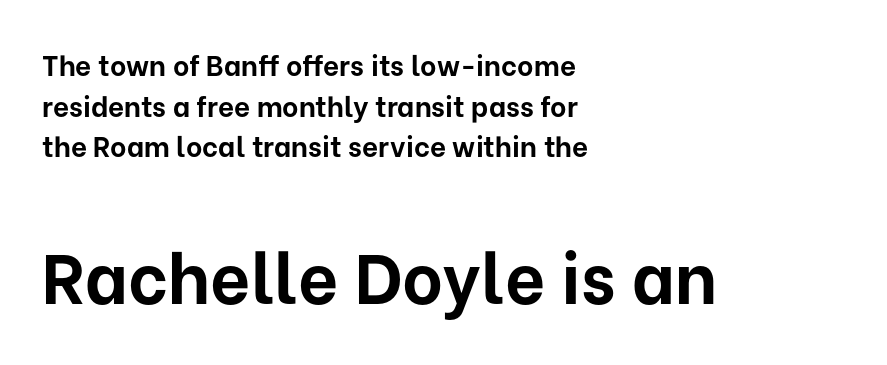
Q: Is the text bold? A: Yes.
Q: Is the text italic (slanted)? A: No, it is upright.
Q: Is the typeface a serif or a sans-serif typeface? A: Sans-serif.
Q: Is the text underlined? A: No.
Q: How is the paragraph aligned? A: Left-aligned.
Q: Is the spacing between letters normal or unusually wide? A: Normal.
Q: Is the spacing between lines tight, normal or loose? A: Normal.
Q: Which block of text is set in a larger size, the first (top) or the second (bottom)? A: The second (bottom) one.
Q: Width (condensed, normal, or wide)? A: Normal.
Q: Stroke contrast? A: Low.
Q: x-height? A: Medium.
Q: Monospaced? A: No.
